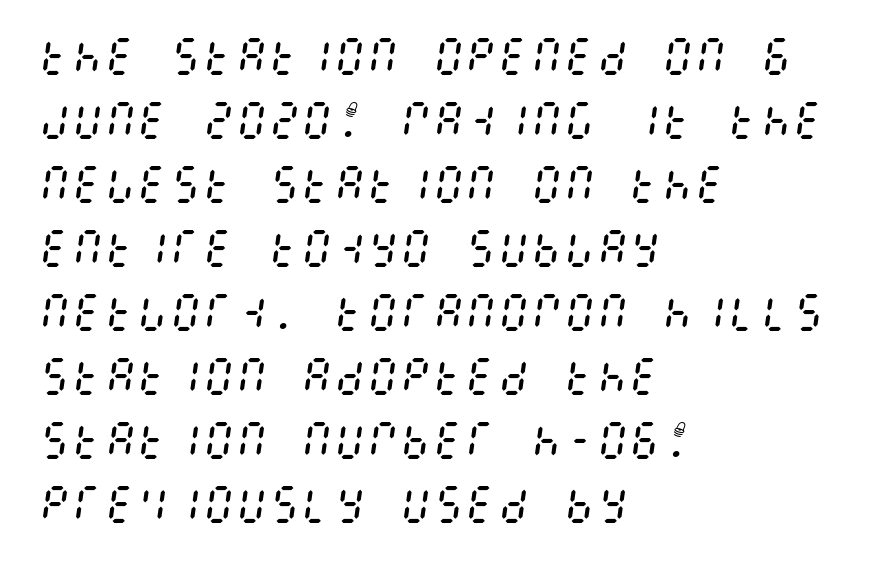
The image shows 41 px regular-weight, condensed type, italic (leaning right); set left-aligned, normal line spacing (1.56x), normal letter spacing, not underlined; medium stroke contrast and a large x-height.
